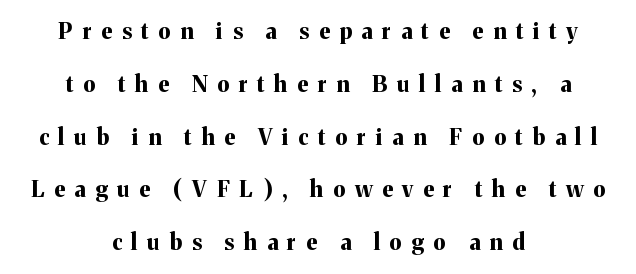
Typographic density is high because the face is bold. The line texture is sparse and dotted thanks to wide tracking. The foot of each line stays bare and open. Notice how the passage keeps no hard edge, just a central spine.
